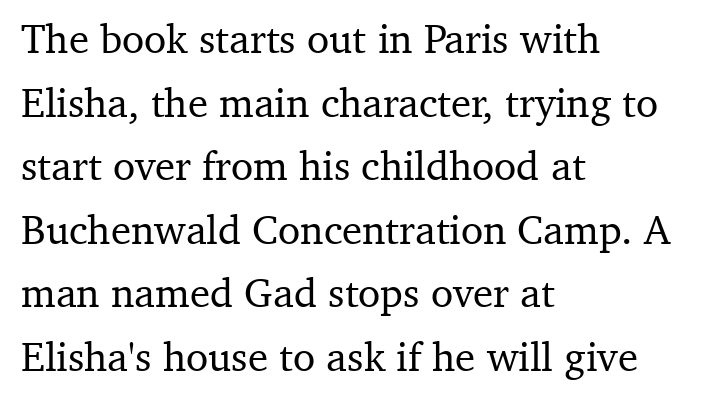
{"serif": "yes", "italic": "no", "width": "normal", "stroke_contrast": "medium", "x_height": "medium", "monospaced": "no", "underline": "no", "align": "left", "line_spacing": "normal", "line_spacing_ratio": 1.55, "letter_spacing": "normal", "letter_spacing_em": 0.0, "glyph_px": 41}
